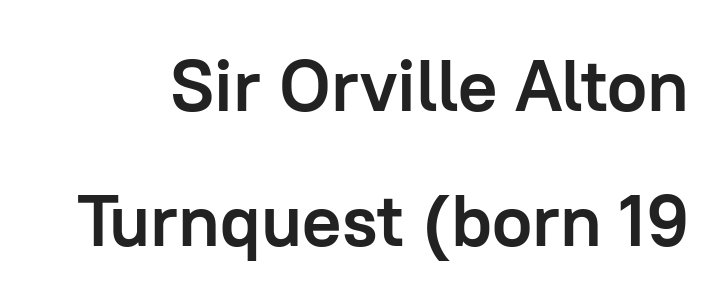
{"serif": "no", "italic": "no", "bold": "yes", "weight": "semibold", "width": "normal", "stroke_contrast": "low", "x_height": "medium", "monospaced": "no", "underline": "no", "line_spacing_ratio": 1.85, "letter_spacing": "normal", "letter_spacing_em": 0.0, "glyph_px": 73}
